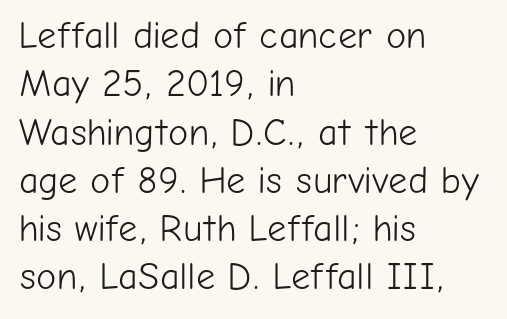
The image shows 38 px light sans-serif type, upright; set left-aligned, normal line spacing (1.27x), normal letter spacing, not underlined; low stroke contrast and a medium x-height.
